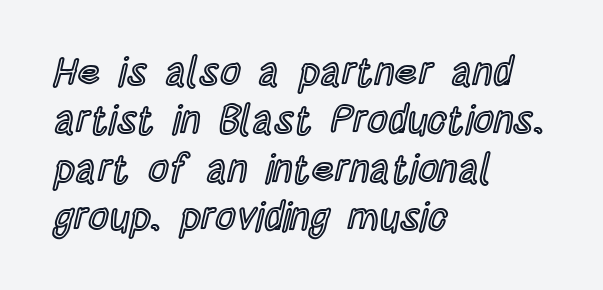
Is the letter spacing exaggerated? No — it looks like the ordinary default. Quick note: underline off. In CSS terms this would be text-align: left. Looks like regular typesetting: each glyph gets only the width it needs.
